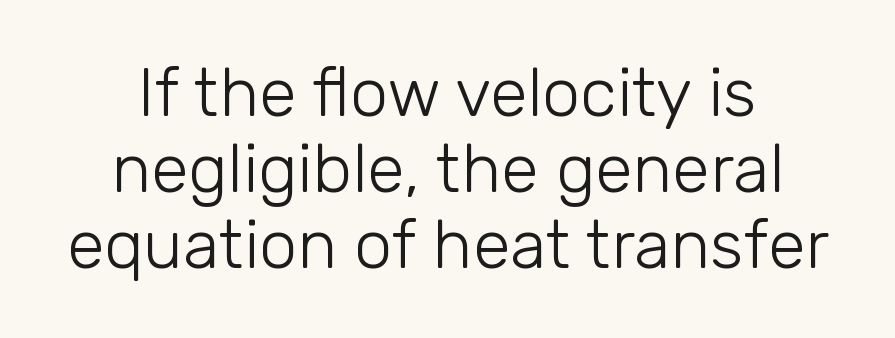
The image shows 68 px light sans-serif type, upright; set tight line spacing (1.12x), normal letter spacing, not underlined; low stroke contrast and a medium x-height.
